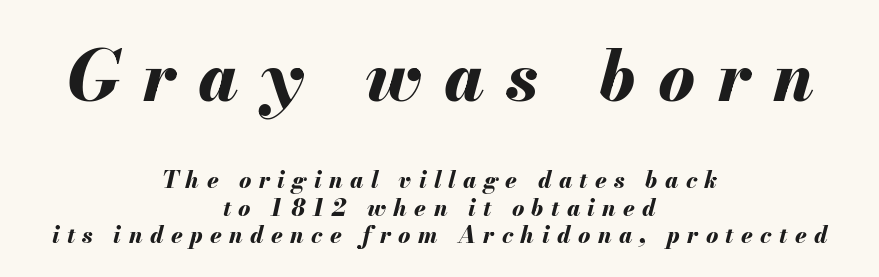
{"italic": "yes", "lean": "right", "slant_degrees": 13, "bold": "yes", "weight": "bold", "width": "normal", "stroke_contrast": "medium", "x_height": "small", "monospaced": "no", "underline": "no", "align": "center", "line_spacing_ratio": 1.21, "letter_spacing": "wide", "letter_spacing_em": 0.32, "larger_block": "first", "size_ratio": 3.0, "glyph_px": 69}
